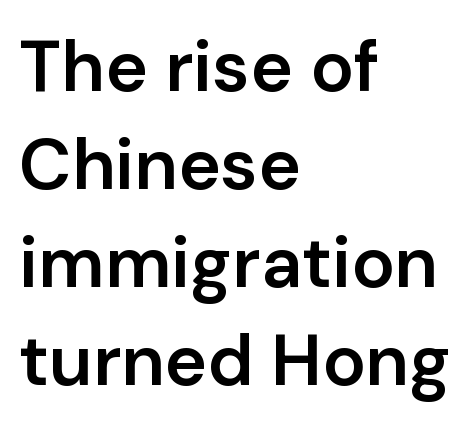
Q: Is the text bold? A: Semi-bold.
Q: Is the text italic (slanted)? A: No, it is upright.
Q: Is the typeface a serif or a sans-serif typeface? A: Sans-serif.
Q: Is the text underlined? A: No.
Q: How is the paragraph aligned? A: Left-aligned.
Q: Is the spacing between letters normal or unusually wide? A: Normal.
Q: Is the spacing between lines tight, normal or loose? A: Normal.
Q: Width (condensed, normal, or wide)? A: Normal.
Q: Stroke contrast? A: Low.
Q: x-height? A: Medium.
Q: Monospaced? A: No.
